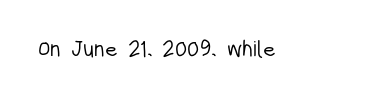
The space directly below the letters is spotless. Quick note: not italic, upright. The line texture is even and compact thanks to regular tracking. These glyphs show unthickened strokes, regular width or finer.
